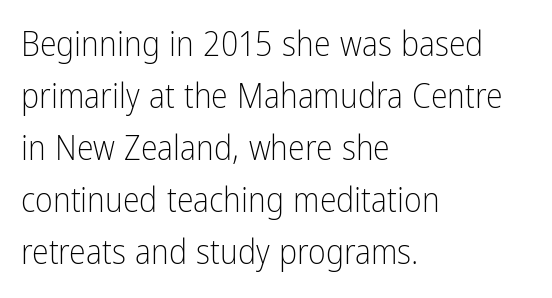
Q: Is the text bold? A: No.
Q: Is the text italic (slanted)? A: No, it is upright.
Q: Is the typeface a serif or a sans-serif typeface? A: Sans-serif.
Q: Is the text underlined? A: No.
Q: How is the paragraph aligned? A: Left-aligned.
Q: Is the spacing between letters normal or unusually wide? A: Normal.
Q: Is the spacing between lines tight, normal or loose? A: Normal.
Q: Width (condensed, normal, or wide)? A: Condensed.
Q: Stroke contrast? A: Low.
Q: x-height? A: Medium.
Q: Monospaced? A: No.
